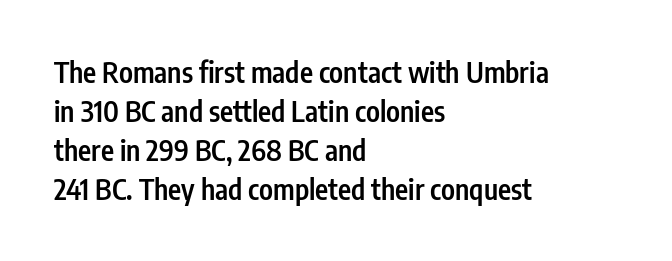
{"serif": "no", "italic": "no", "bold": "semi", "weight": "semibold", "width": "condensed", "stroke_contrast": "low", "x_height": "medium", "monospaced": "no", "underline": "no", "align": "left", "line_spacing": "normal", "line_spacing_ratio": 1.39, "letter_spacing": "normal", "letter_spacing_em": 0.0, "glyph_px": 28}
